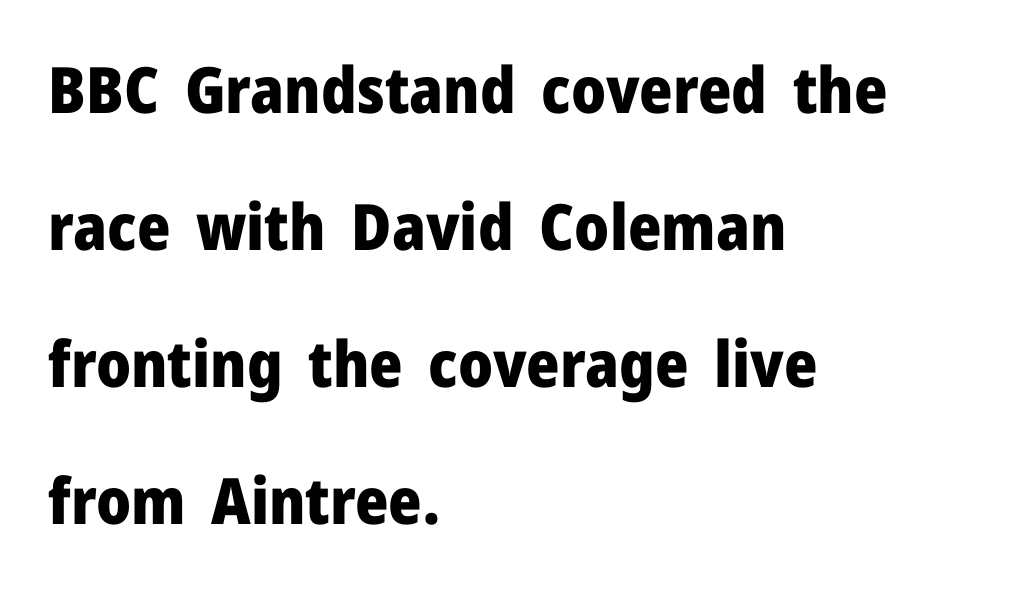
The image shows 64 px heavy sans-serif type, upright; set left-aligned, loose line spacing (2.14x), normal letter spacing, not underlined; low stroke contrast and a medium x-height.
